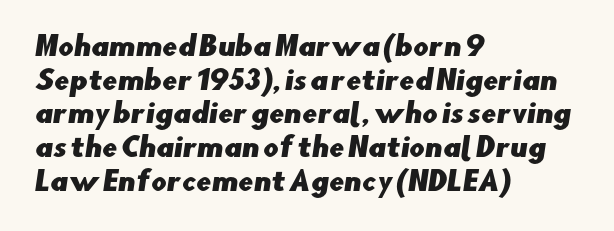
{"underline": "no", "align": "left", "line_spacing": "normal", "line_spacing_ratio": 1.25, "letter_spacing": "normal", "letter_spacing_em": 0.0, "glyph_px": 27}
